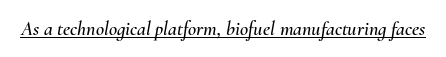
The image shows 20 px text type, italic (leaning right); set normal letter spacing, underlined.
